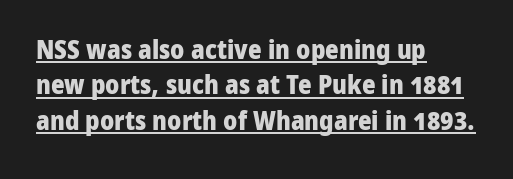
Q: Is the text bold? A: Yes.
Q: Is the text italic (slanted)? A: No, it is upright.
Q: Is the text underlined? A: Yes.
Q: How is the paragraph aligned? A: Left-aligned.
Q: Is the spacing between letters normal or unusually wide? A: Normal.
Q: Is the spacing between lines tight, normal or loose? A: Normal.
